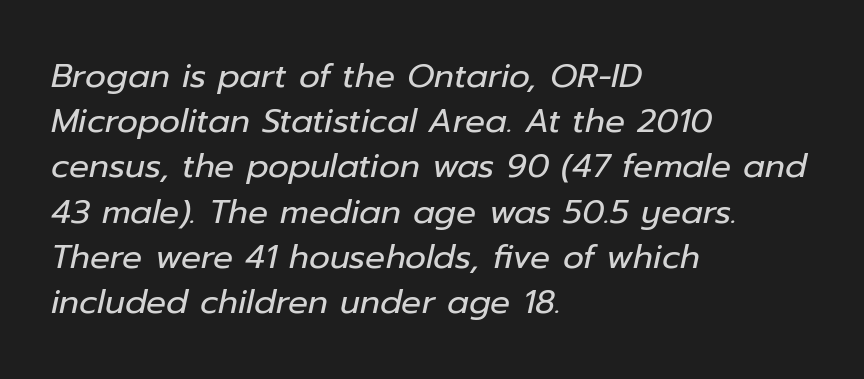
A typesetter would call this zero additional tracking. Layout note: lines flush left. Vertical stems look standard width or narrower in stroke. In terms of posture, this sample is oblique. Is this a fixed-width face? No — the glyphs have proportional, varying widths.
